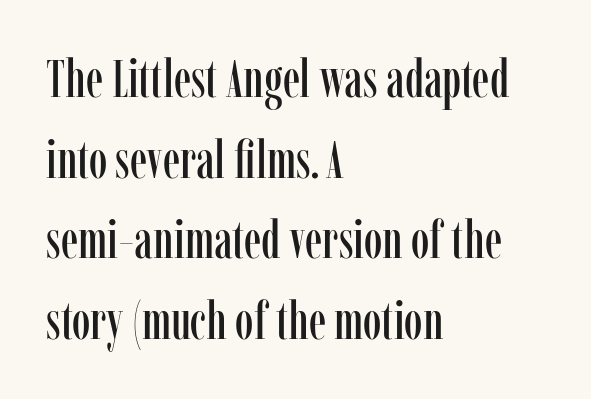
The lines are quadded left. Honestly, the row spacing looks completely unremarkable. Spacing verdict: proportional, widths tailored to each character. Characters follow at the spacing the type designer built in. Every stem runs plumb, perpendicular to the baseline. The strip under each line holds only bare page.
